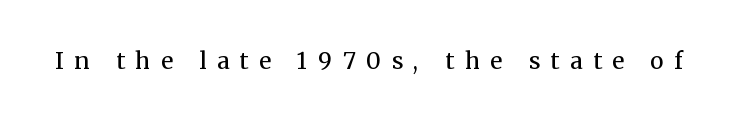
Q: Is the text bold? A: No.
Q: Is the text italic (slanted)? A: No, it is upright.
Q: Is the text underlined? A: No.
Q: Is the spacing between letters normal or unusually wide? A: Unusually wide.
